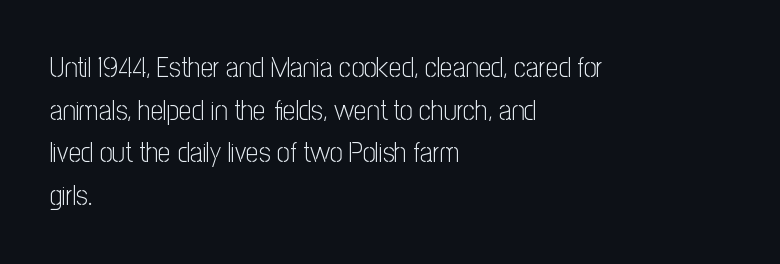
{"serif": "no", "italic": "no", "bold": "no", "weight": "light", "width": "condensed", "stroke_contrast": "low", "x_height": "medium", "monospaced": "no", "underline": "no", "align": "left", "line_spacing": "normal", "line_spacing_ratio": 1.52, "letter_spacing": "normal", "letter_spacing_em": 0.0, "glyph_px": 28}
